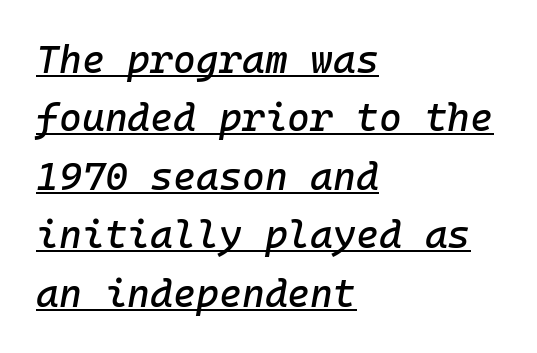
The sample's only ornament is a line tracing under the words. What stands out about the letter spacing? Nothing — it is the standard amount. Teacher's note: observe the even left margin — that is flush-left alignment. Italic: yes, the glyphs are oblique. Every character here occupies the same horizontal width, giving the sample a typewriter-like rhythm. Normally led — the rows are evenly, conventionally spaced.
